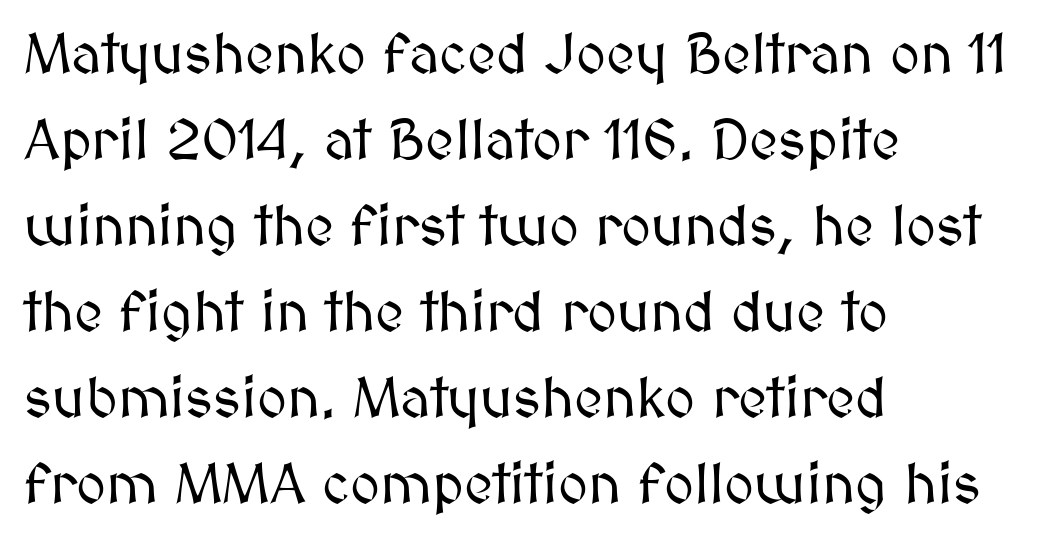
The leading is moderate, giving the passage an even texture. The space directly below the letters is spotless. Layout note: lines flush left. Inter-character spacing is left at the font's built-in metrics. Proportional: the letters do not fall into vertical columns. Characters remain perfectly vertical along every line.
